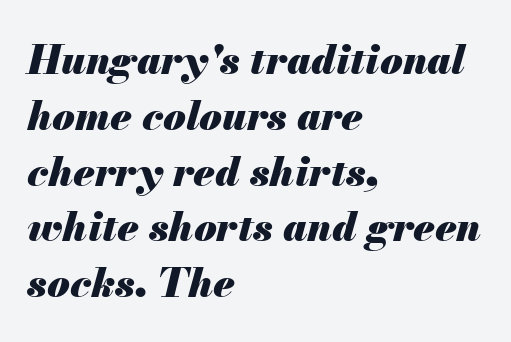
{"italic": "yes", "lean": "right", "slant_degrees": 13, "bold": "yes", "weight": "heavy", "width": "normal", "stroke_contrast": "medium", "x_height": "small", "monospaced": "no", "underline": "no", "align": "left", "line_spacing": "normal", "line_spacing_ratio": 1.36, "letter_spacing": "normal", "letter_spacing_em": 0.0, "glyph_px": 41}
